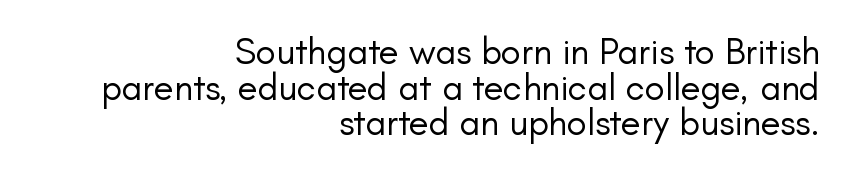
{"serif": "no", "italic": "no", "bold": "no", "weight": "regular", "width": "normal", "stroke_contrast": "low", "x_height": "small", "monospaced": "no", "underline": "no", "align": "right", "line_spacing": "tight", "line_spacing_ratio": 0.96, "letter_spacing": "normal", "letter_spacing_em": 0.0, "glyph_px": 37}
